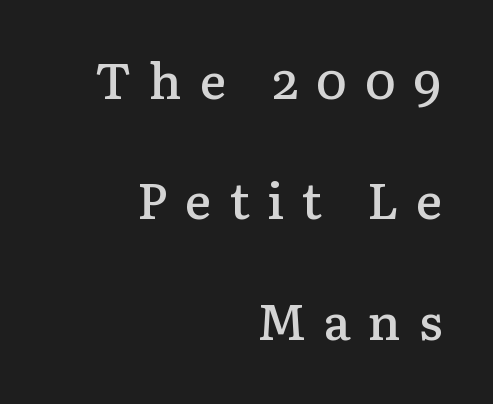
{"serif": "yes", "italic": "no", "bold": "semi", "weight": "semibold", "width": "normal", "stroke_contrast": "low", "x_height": "medium", "monospaced": "no", "underline": "no", "align": "right", "line_spacing": "loose", "line_spacing_ratio": 2.41, "letter_spacing": "wide", "letter_spacing_em": 0.35, "glyph_px": 50}
